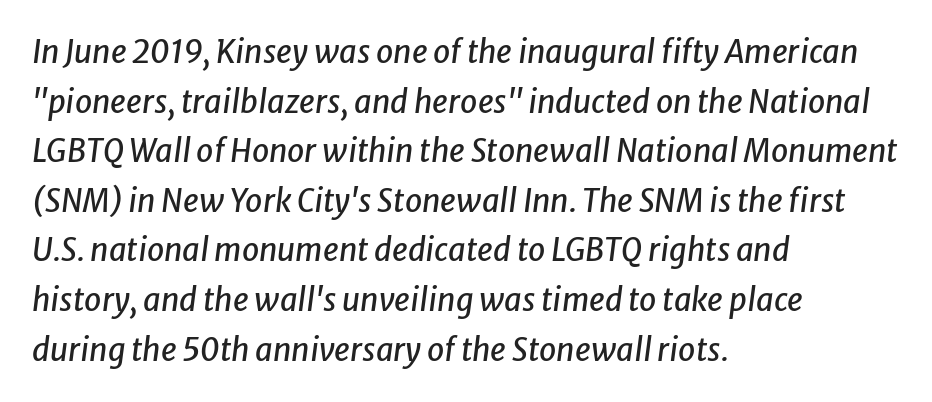
The whole block is typeset with a tilt. The leading is moderate, giving the passage an even texture. Leftover space on each line is placed entirely after the last word. The area under the type is left untouched. Spacing verdict: proportional, widths tailored to each character. Does extra space separate the letters? No, they use regular spacing.
